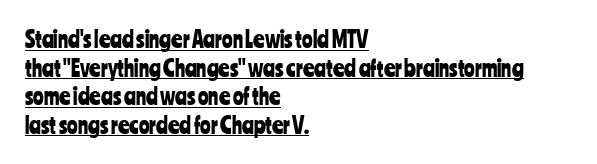
Q: Is the text italic (slanted)? A: No, it is upright.
Q: Is the text underlined? A: Yes.
Q: How is the paragraph aligned? A: Left-aligned.
Q: Is the spacing between letters normal or unusually wide? A: Normal.
Q: Is the spacing between lines tight, normal or loose? A: Normal.
